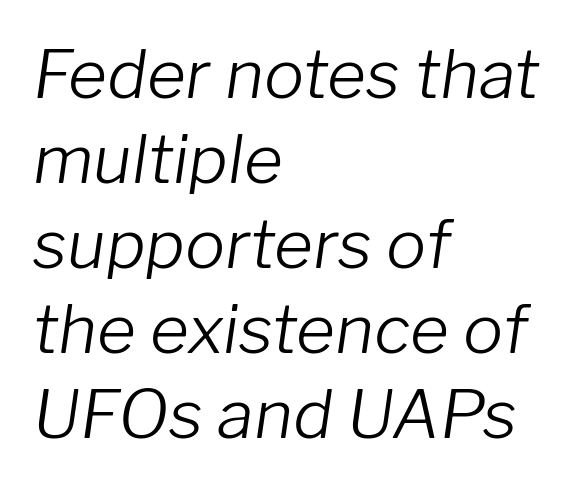
Decoration check: the copy has no underline. Line beginnings align vertically; line endings do not. The passage shown stacks its lines at a standard gap. This is oblique type, the kind used for emphasis or titles. Between one letter and the next there's only the usual sliver of space.
